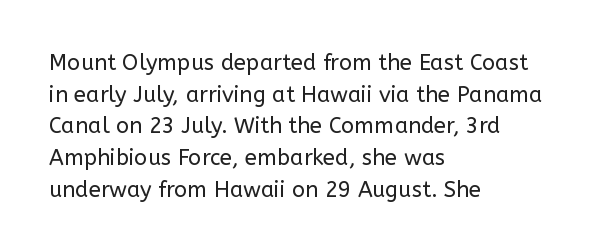
{"italic": "no", "bold": "no", "underline": "no", "align": "left", "line_spacing": "normal", "line_spacing_ratio": 1.44, "letter_spacing": "normal", "letter_spacing_em": 0.0, "glyph_px": 22}
